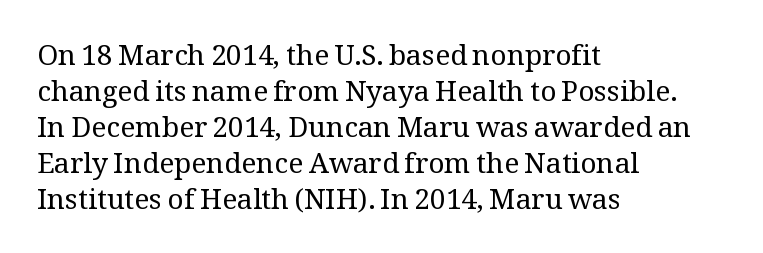
The image shows 28 px regular-weight serif type, upright; set left-aligned, normal line spacing (1.29x), normal letter spacing, not underlined; medium stroke contrast and a medium x-height.
